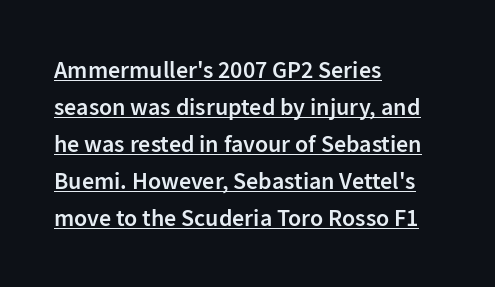
Q: Is the text bold? A: Semi-bold.
Q: Is the text italic (slanted)? A: No, it is upright.
Q: Is the text underlined? A: Yes.
Q: How is the paragraph aligned? A: Left-aligned.
Q: Is the spacing between letters normal or unusually wide? A: Normal.
Q: Is the spacing between lines tight, normal or loose? A: Normal.
